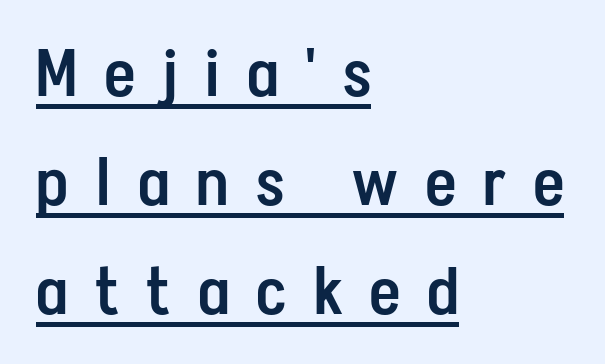
These lines are rendered in a variable-pitch font. What decoration does the sample have? An underline. In terms of letterspacing, this is a distinctly airy, spread setting. Rows of type keep a routine distance in the vertical direction. Bold? Not quite — semibold, heavier than regular but stopping short.
